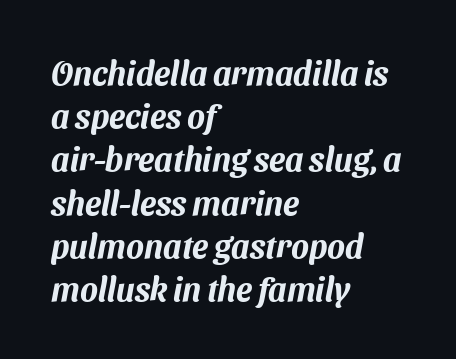
{"serif": "no", "width": "normal", "stroke_contrast": "medium", "x_height": "medium", "monospaced": "no", "underline": "no", "align": "left", "line_spacing": "normal", "line_spacing_ratio": 1.31, "letter_spacing": "normal", "letter_spacing_em": 0.0, "glyph_px": 33}
